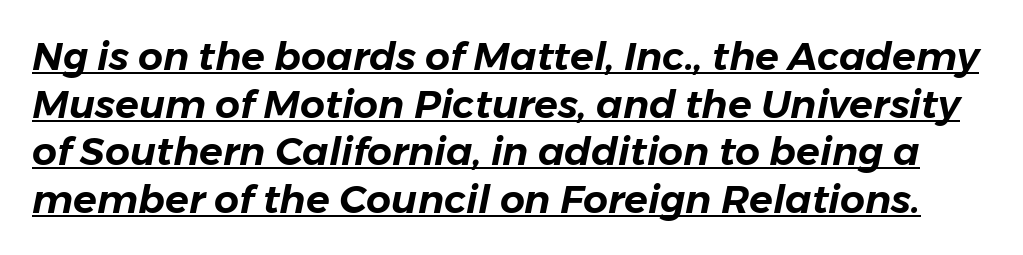
Q: Is the text italic (slanted)? A: Yes, it leans right by about 11 degrees.
Q: Is the text underlined? A: Yes.
Q: Is the spacing between letters normal or unusually wide? A: Normal.
Q: Width (condensed, normal, or wide)? A: Normal.
Q: Stroke contrast? A: Low.
Q: x-height? A: Medium.
Q: Monospaced? A: No.
